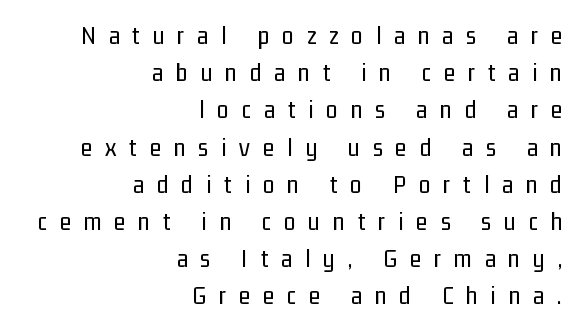
Every character sits straight up, as roman type does. This sample uses expanded letter spacing, leaving extra air between glyphs. The gap between lines stays unmarked. Whoever set this chose a conventional vertical rhythm. Bold? No — there's no thickening of the strokes. Layout note: lines flush right.
